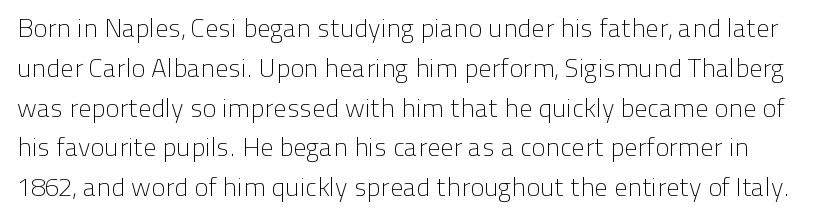
Letters have the restrained weight of plain body copy at most. Is there much room between lines? A standard amount, neither cramped nor airy. The foot of each line stays bare and open. A typesetter would call this zero additional tracking. The letters stand straight up with perfectly vertical stems.
